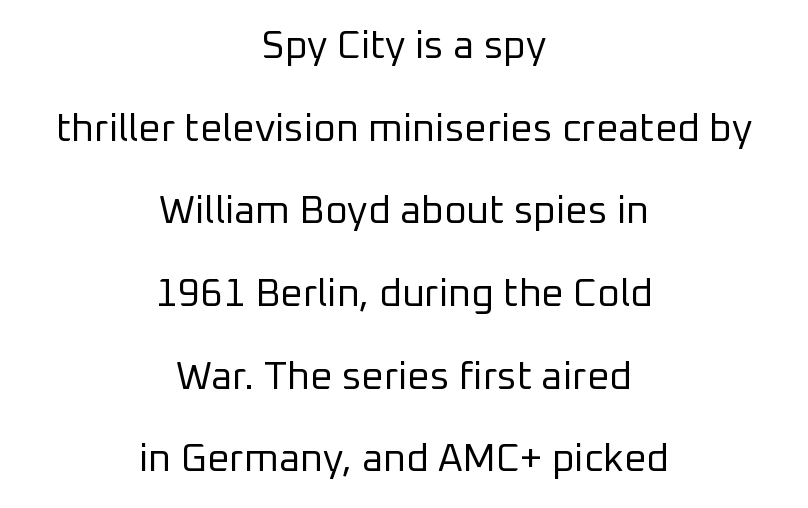
The image shows 39 px regular-weight sans-serif type, upright; set centered, loose line spacing (2.12x), normal letter spacing, not underlined; low stroke contrast and a medium x-height.
